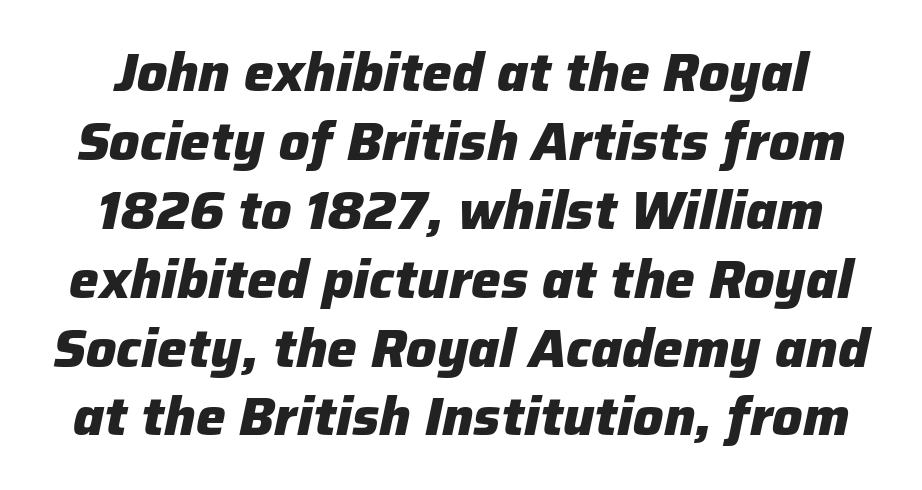
Q: Is the text bold? A: Yes.
Q: Is the text italic (slanted)? A: Yes, it leans right by about 12 degrees.
Q: Is the text underlined? A: No.
Q: How is the paragraph aligned? A: Centered.
Q: Is the spacing between letters normal or unusually wide? A: Normal.
Q: Is the spacing between lines tight, normal or loose? A: Normal.
Q: Width (condensed, normal, or wide)? A: Normal.
Q: Stroke contrast? A: Low.
Q: x-height? A: Medium.
Q: Monospaced? A: No.
